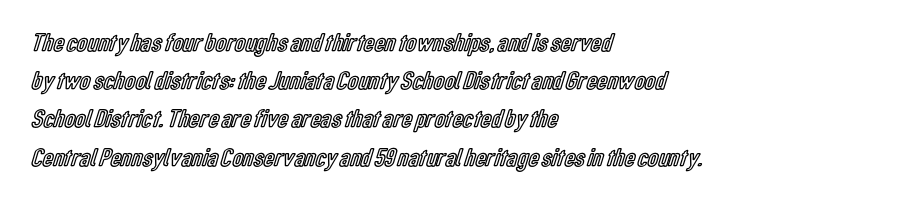
{"underline": "no", "align": "left", "line_spacing": "normal", "line_spacing_ratio": 1.47, "letter_spacing": "normal", "letter_spacing_em": 0.0, "glyph_px": 26}
